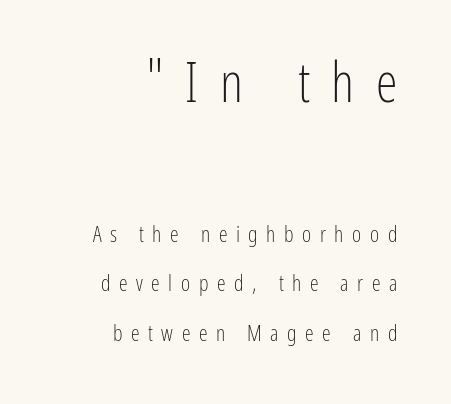
All the whitespace from short lines collects on the left. Notice the wide empty band between every row — that's loose leading. Spacing verdict: proportional, widths tailored to each character. Summary of weight: not heavy and not bold.
